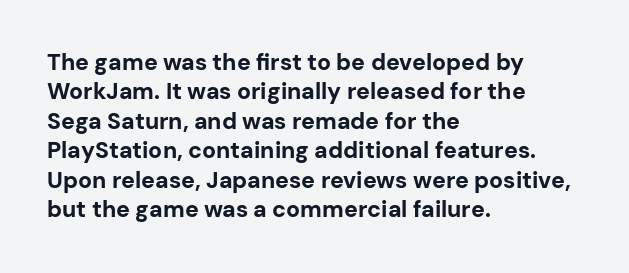
{"italic": "no", "bold": "yes", "underline": "no", "align": "left", "line_spacing": "normal", "line_spacing_ratio": 1.28, "letter_spacing": "normal", "letter_spacing_em": 0.0, "glyph_px": 23}
